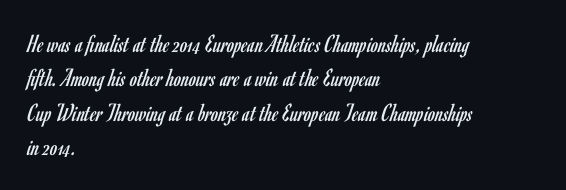
Leftover space on each line is placed entirely after the last word. The rendering uses a moderate line-height, typical for paragraphs. Underlining? Definitely not there. A light-to-regular cut is what we see here.
